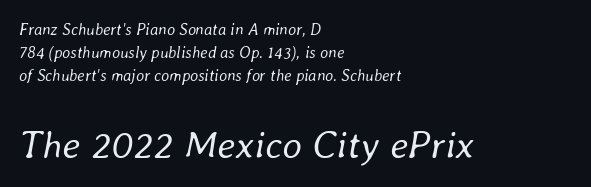
Q: Is the text bold? A: No.
Q: Is the text italic (slanted)? A: Yes, it leans right by about 8 degrees.
Q: Is the text underlined? A: No.
Q: How is the paragraph aligned? A: Left-aligned.
Q: Is the spacing between letters normal or unusually wide? A: Normal.
Q: Is the spacing between lines tight, normal or loose? A: Normal.
Q: Which block of text is set in a larger size, the first (top) or the second (bottom)? A: The second (bottom) one.
Q: Width (condensed, normal, or wide)? A: Normal.
Q: Stroke contrast? A: Low.
Q: x-height? A: Medium.
Q: Monospaced? A: No.
